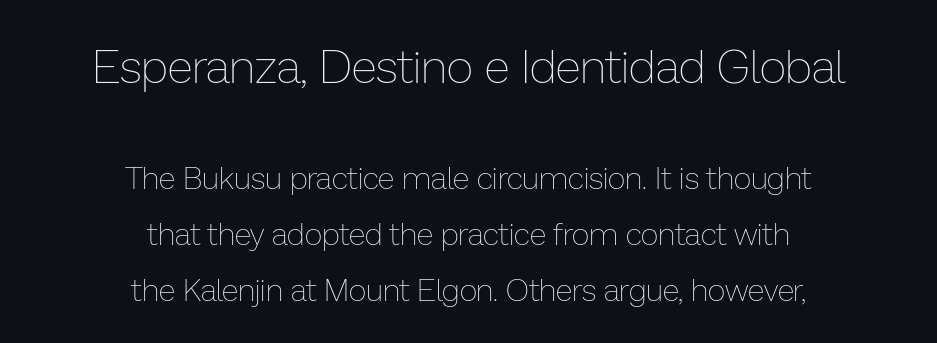
{"italic": "no", "bold": "no", "weight": "thin", "width": "normal", "stroke_contrast": "low", "x_height": "medium", "monospaced": "no", "underline": "no", "align": "center", "line_spacing_ratio": 1.8, "letter_spacing": "normal", "letter_spacing_em": 0.0, "larger_block": "first", "size_ratio": 1.52, "glyph_px": 47}
